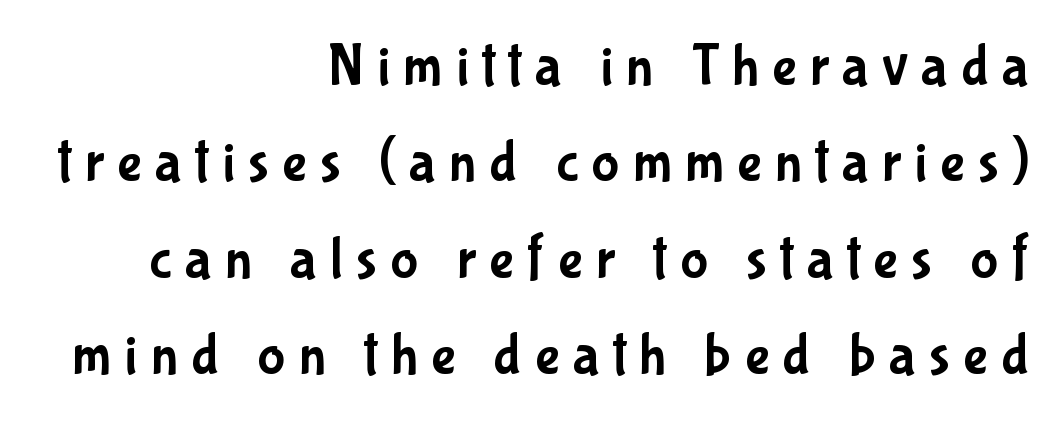
Q: Is the text italic (slanted)? A: No, it is upright.
Q: Is the typeface a serif or a sans-serif typeface? A: Sans-serif.
Q: Is the text underlined? A: No.
Q: How is the paragraph aligned? A: Right-aligned.
Q: Is the spacing between letters normal or unusually wide? A: Unusually wide.
Q: Is the spacing between lines tight, normal or loose? A: Normal.
Q: Width (condensed, normal, or wide)? A: Condensed.
Q: Stroke contrast? A: Low.
Q: x-height? A: Medium.
Q: Monospaced? A: No.
